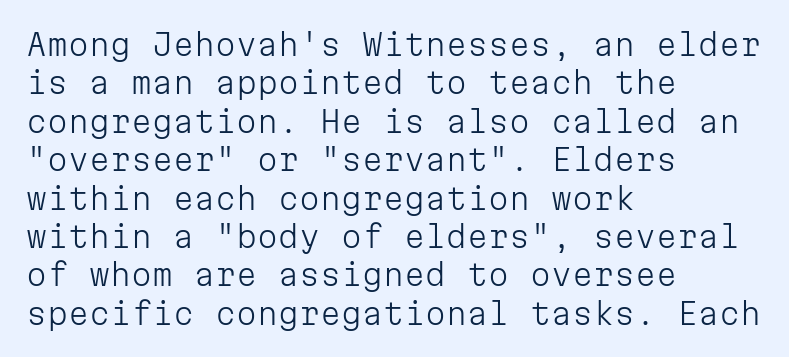
The image shows 30 px light sans-serif type, upright, monospaced; set left-aligned, normal line spacing (1.28x), normal letter spacing, not underlined; low stroke contrast and a medium x-height.
